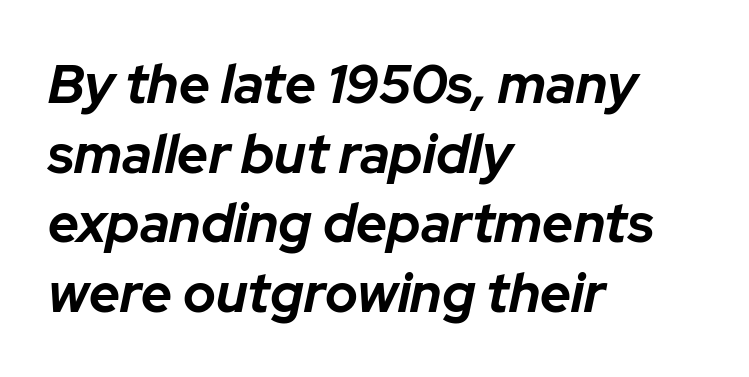
Q: Is the text bold? A: Yes.
Q: Is the text italic (slanted)? A: Yes, it leans right by about 12 degrees.
Q: Is the text underlined? A: No.
Q: How is the paragraph aligned? A: Left-aligned.
Q: Is the spacing between letters normal or unusually wide? A: Normal.
Q: Is the spacing between lines tight, normal or loose? A: Normal.
Q: Width (condensed, normal, or wide)? A: Normal.
Q: Stroke contrast? A: Low.
Q: x-height? A: Medium.
Q: Monospaced? A: No.
